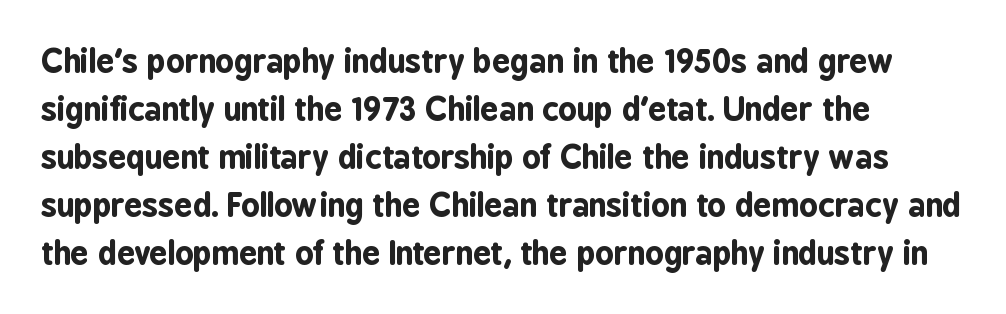
These lines are rendered in a variable-pitch font. The text was rendered using a sans face with plain stroke endings. The specimen reads as upright at a glance. Underlining? Definitely not there. Leading matches the norm, producing a regular column. A typesetter would call this zero additional tracking.
